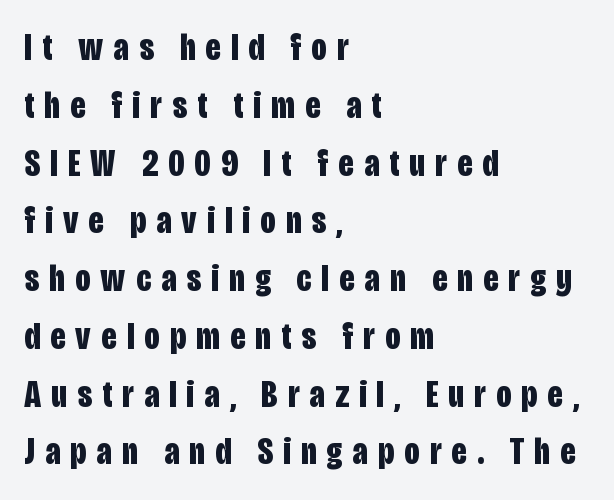
Q: Is the text bold? A: Yes.
Q: Is the text italic (slanted)? A: No, it is upright.
Q: Is the typeface a serif or a sans-serif typeface? A: Sans-serif.
Q: Is the text underlined? A: No.
Q: How is the paragraph aligned? A: Left-aligned.
Q: Is the spacing between letters normal or unusually wide? A: Unusually wide.
Q: Is the spacing between lines tight, normal or loose? A: Normal.
Q: Width (condensed, normal, or wide)? A: Condensed.
Q: Stroke contrast? A: Low.
Q: x-height? A: Large.
Q: Monospaced? A: No.
